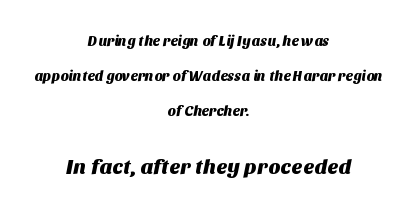
Q: Is the text underlined? A: No.
Q: How is the paragraph aligned? A: Centered.
Q: Is the spacing between letters normal or unusually wide? A: Normal.
Q: Is the spacing between lines tight, normal or loose? A: Loose.
Q: Which block of text is set in a larger size, the first (top) or the second (bottom)? A: The second (bottom) one.
